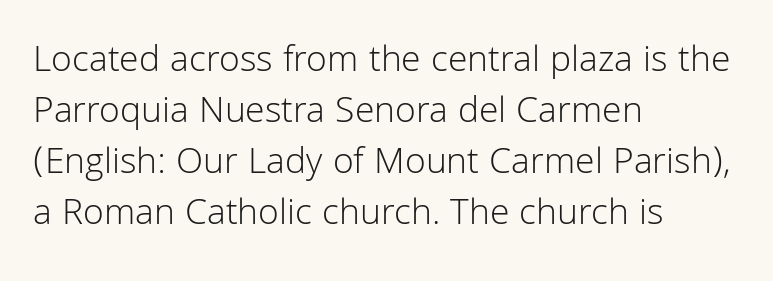
This rendering features lettering with no underline. A typesetter would call this proportional, since set widths differ per character. Check where the strokes stop: nothing finishes them off — pure sans. Typeset ragged right — the left edge is the straight one. In terms of leading, this rendering sits right in the middle. The strokes are not fattened; the text isn't bold.
